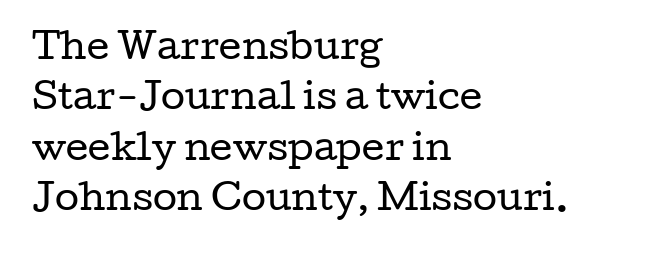
The image shows 35 px regular-weight, wide serif type, upright; set left-aligned, normal line spacing (1.44x), normal letter spacing, not underlined; low stroke contrast and a medium x-height.
